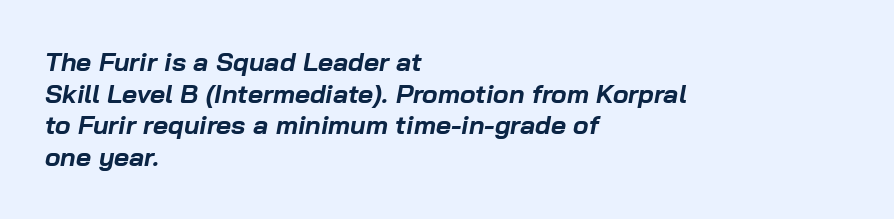
The glyphs are unaccompanied by any horizontal stroke below them. Inter-character spacing is left at the font's built-in metrics. The face used here has a pronounced slope to its letters. You'd pick this weight for a headline — it's a proper bold. Line beginnings align vertically; line endings do not.
